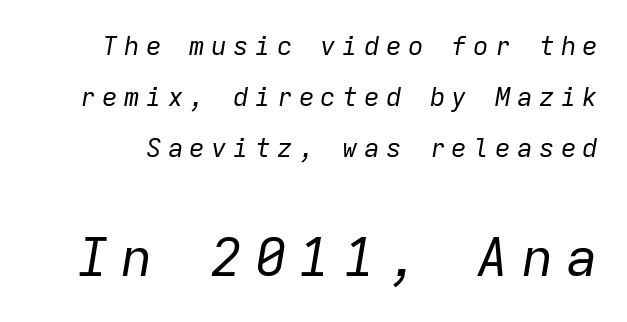
The image shows 53 px regular-weight type, italic (leaning right), monospaced; set loose line spacing (1.96x), unusually wide letter spacing (+0.24 em), not underlined; the second (bottom) block is 2.04x larger; low stroke contrast and a medium x-height.
